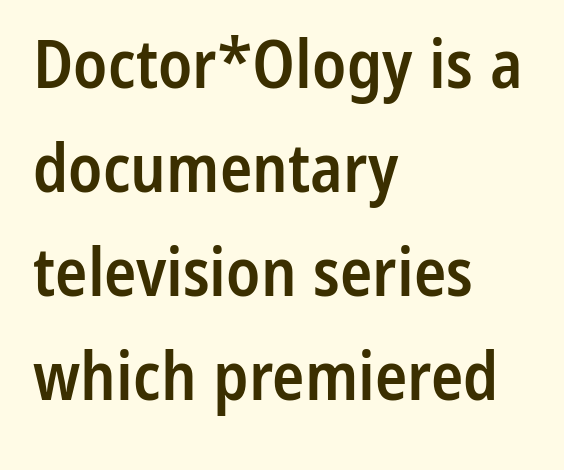
The face used here is proportionally spaced, like ordinary book or web type. Weight: semibold (demi). Type without underlining. Baseline-to-baseline distance is the conventional proportion of letter height. Do the letters lean? They stand straight. Typeset ragged right — the left edge is the straight one.
